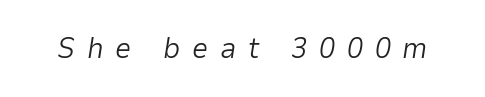
The face used here is proportionally spaced, like ordinary book or web type. Check under the words: just untouched page. The specimen reads as italic at a glance. Weight: regular or lighter. The gaps between neighbouring characters are conspicuously large.
